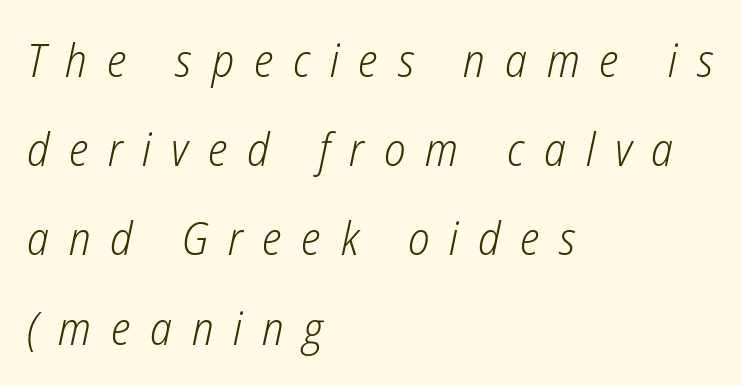
The image shows 46 px light, condensed type, italic (leaning right); set left-aligned, loose line spacing (1.94x), unusually wide letter spacing (+0.43 em), not underlined; low stroke contrast and a medium x-height.
